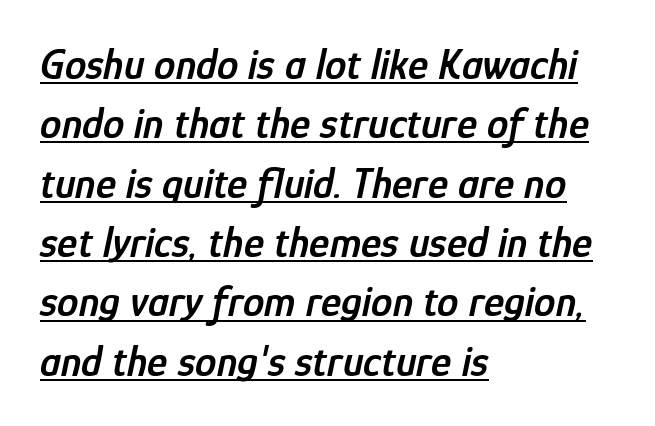
{"italic": "yes", "lean": "right", "slant_degrees": 12, "bold": "semi", "weight": "semibold", "width": "condensed", "stroke_contrast": "low", "x_height": "medium", "monospaced": "no", "underline": "yes", "align": "left", "line_spacing": "normal", "line_spacing_ratio": 1.38, "letter_spacing": "normal", "letter_spacing_em": 0.0, "glyph_px": 43}
